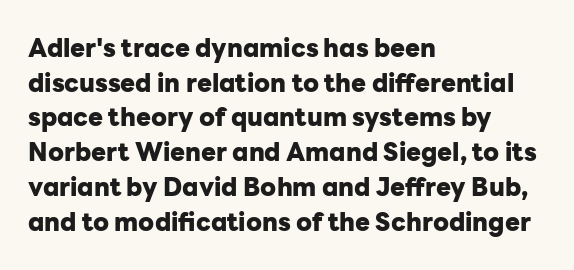
The type sits square on the baseline with zero lean. Summary of weight: heavy, a full bold. Rule under the text: the space is simply empty. Is the letter spacing exaggerated? No — it looks like the ordinary default.
